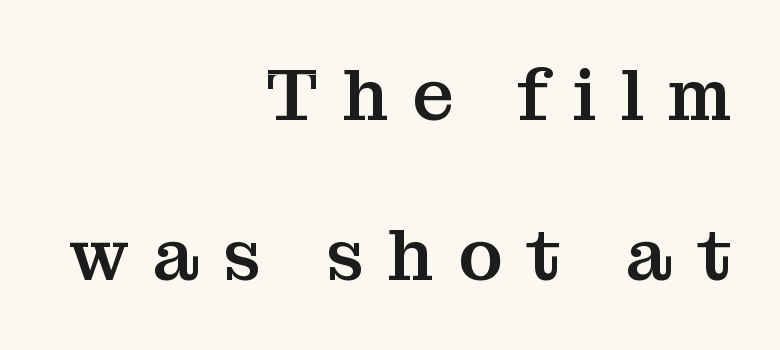
Rendered with straight, roman letterforms. The letters advance in unequal steps, a hallmark of proportional type. Anything drawn beneath the words? Only blank space. If you drew a ruler down the right edge, every line would touch it. A serif font was chosen for this passage. Compared with typical paragraphs, the rows here are farther apart.
